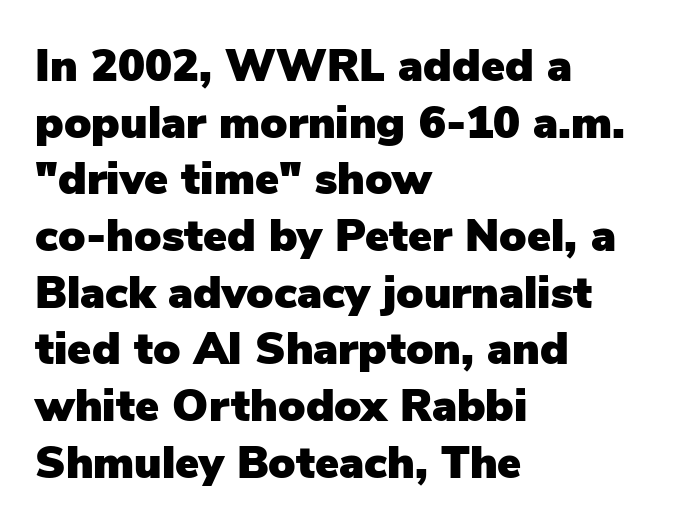
{"serif": "no", "italic": "no", "width": "normal", "stroke_contrast": "low", "x_height": "medium", "monospaced": "no", "underline": "no", "align": "left", "line_spacing": "normal", "line_spacing_ratio": 1.26, "letter_spacing": "normal", "letter_spacing_em": 0.0, "glyph_px": 45}
